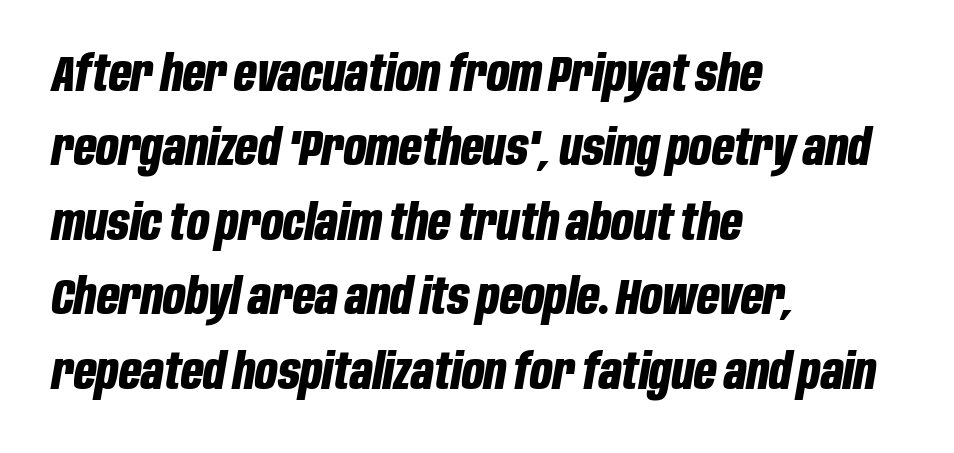
The image shows 49 px bold, condensed type, italic (leaning right); set left-aligned, normal line spacing (1.52x), normal letter spacing, not underlined; low stroke contrast and a large x-height.
